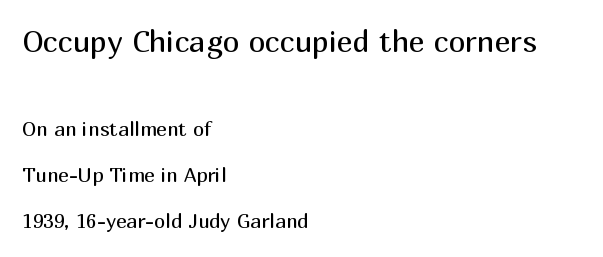
{"serif": "no", "italic": "no", "bold": "no", "weight": "regular", "width": "normal", "stroke_contrast": "medium", "x_height": "medium", "monospaced": "no", "underline": "no", "align": "left", "line_spacing": "loose", "line_spacing_ratio": 2.32, "letter_spacing": "normal", "letter_spacing_em": 0.0, "larger_block": "first", "size_ratio": 1.5, "glyph_px": 30}
